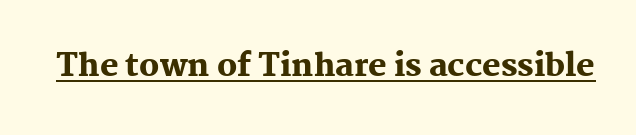
{"serif": "yes", "italic": "no", "bold": "yes", "weight": "heavy", "width": "normal", "stroke_contrast": "medium", "x_height": "medium", "monospaced": "no", "underline": "yes", "letter_spacing": "normal", "letter_spacing_em": 0.0, "glyph_px": 31}
